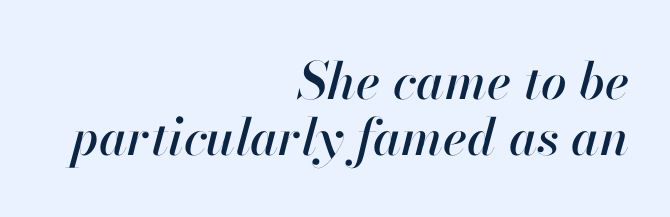
The typography opts for an oblique posture over an upright one. Nothing unusual about the tracking: characters are spaced as the font intends. Underline: absent. A typesetter would call this proportional, since set widths differ per character. The ragged edge is on the left, which tells us the setting is flush right.
